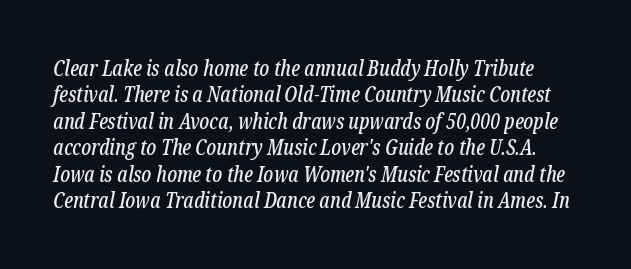
{"italic": "yes", "lean": "right", "slant_degrees": 12, "underline": "no", "line_spacing": "normal", "line_spacing_ratio": 1.26, "letter_spacing": "normal", "letter_spacing_em": 0.0, "glyph_px": 21}
